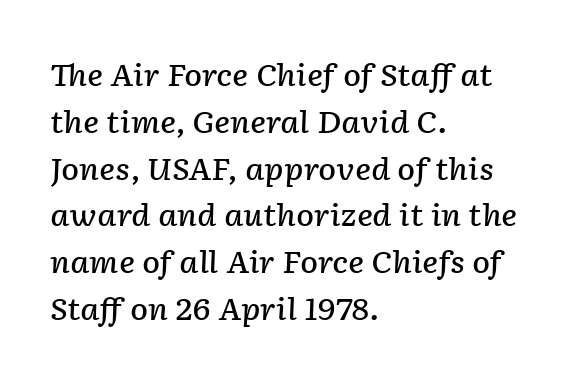
Q: Is the text bold? A: Semi-bold.
Q: Is the text italic (slanted)? A: Yes, it leans right by about 2 degrees.
Q: Is the text underlined? A: No.
Q: How is the paragraph aligned? A: Left-aligned.
Q: Is the spacing between letters normal or unusually wide? A: Normal.
Q: Is the spacing between lines tight, normal or loose? A: Normal.
Q: Width (condensed, normal, or wide)? A: Normal.
Q: Stroke contrast? A: Low.
Q: x-height? A: Medium.
Q: Monospaced? A: No.
